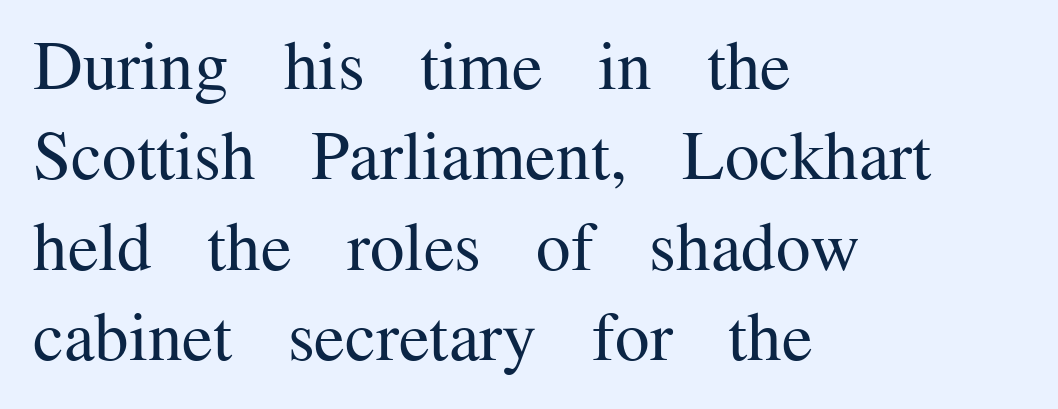
{"serif": "yes", "italic": "no", "bold": "no", "weight": "regular", "width": "normal", "stroke_contrast": "medium", "x_height": "medium", "monospaced": "no", "underline": "no", "align": "left", "line_spacing": "normal", "line_spacing_ratio": 1.31, "letter_spacing": "normal", "letter_spacing_em": 0.0, "glyph_px": 69}
